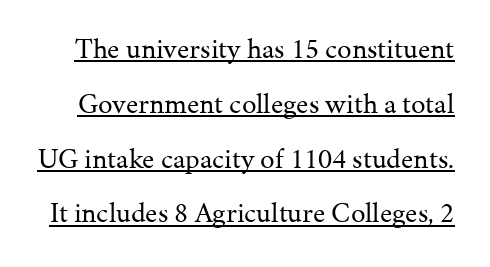
The image shows 29 px regular-weight serif type, upright; set line spacing 1.89x, normal letter spacing, underlined; medium stroke contrast and a medium x-height.
